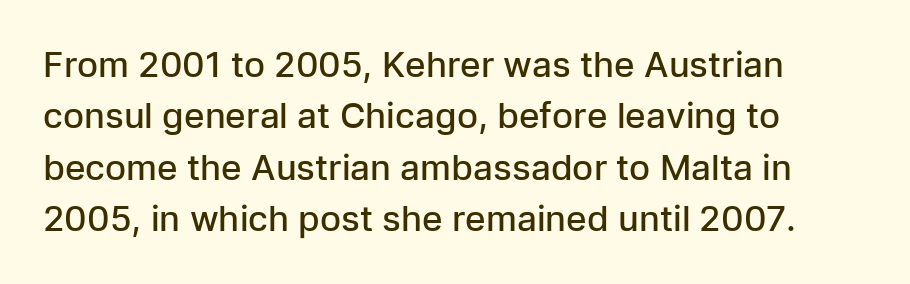
Each new line begins a customary step beneath the previous one. These lines carry some extra weight — a demibold, not a full bold. Classification — sans serif. Clear beneath every line of the passage. The face used here is proportionally spaced, like ordinary book or web type. Typeset ragged right — the left edge is the straight one.
